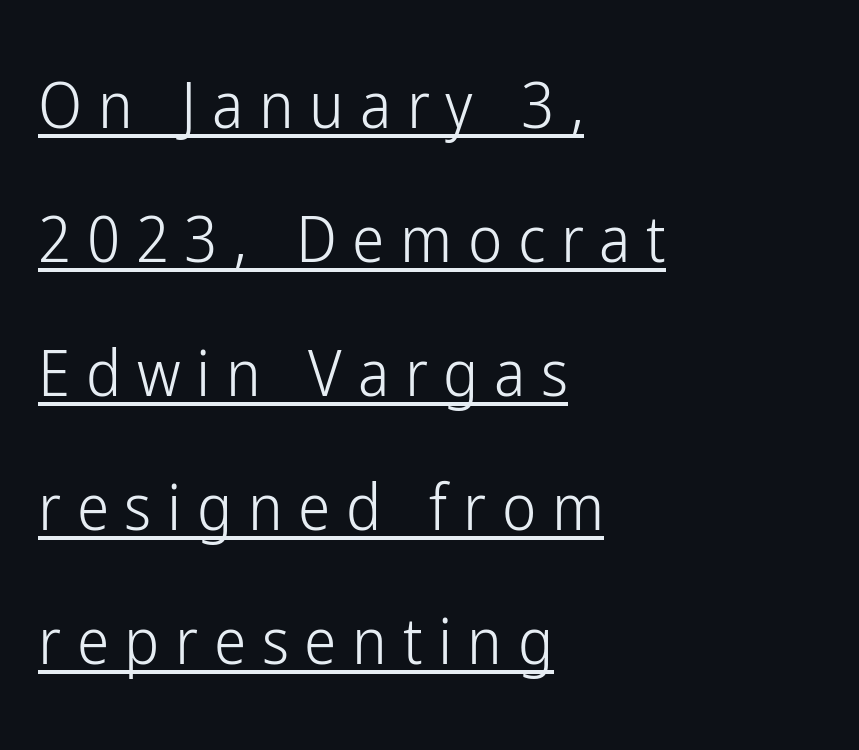
The image shows 65 px light, condensed sans-serif type, upright; set left-aligned, loose line spacing (2.06x), unusually wide letter spacing (+0.24 em), underlined; low stroke contrast and a medium x-height.
